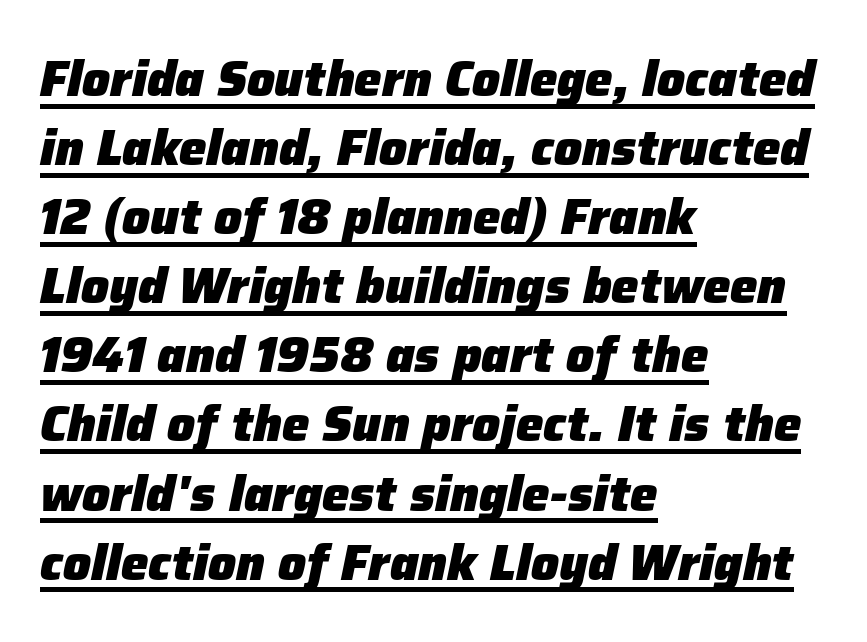
The image shows 49 px heavy type, italic (leaning right); set left-aligned, normal line spacing (1.41x), normal letter spacing, underlined; low stroke contrast and a medium x-height.
